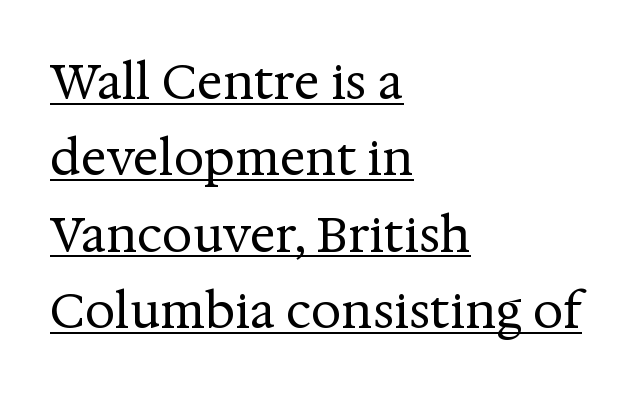
Q: Is the text bold? A: No.
Q: Is the text italic (slanted)? A: No, it is upright.
Q: Is the typeface a serif or a sans-serif typeface? A: Serif.
Q: Is the text underlined? A: Yes.
Q: How is the paragraph aligned? A: Left-aligned.
Q: Is the spacing between letters normal or unusually wide? A: Normal.
Q: Is the spacing between lines tight, normal or loose? A: Normal.
Q: Width (condensed, normal, or wide)? A: Normal.
Q: Stroke contrast? A: Medium.
Q: x-height? A: Medium.
Q: Monospaced? A: No.
